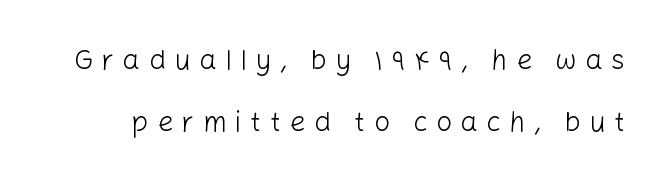
The letters stand upright; this is a roman face. The typesetting does not lean heavy: it is not bold. How are the letters spaced? Widely, with obvious added tracking. The space between consecutive lines is lavish. This rendering employs a face without finishing strokes, i.e., a sans-serif. Clear beneath every line of the passage.
